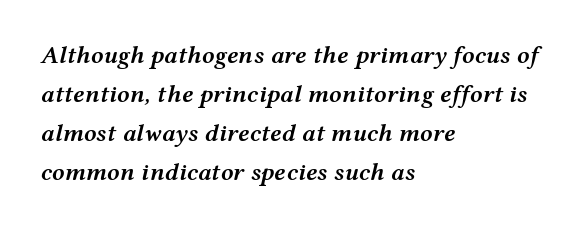
Q: Is the text bold? A: Semi-bold.
Q: Is the text italic (slanted)? A: Yes, it leans right by about 12 degrees.
Q: Is the text underlined? A: No.
Q: How is the paragraph aligned? A: Left-aligned.
Q: Is the spacing between letters normal or unusually wide? A: Normal.
Q: Is the spacing between lines tight, normal or loose? A: Normal.
